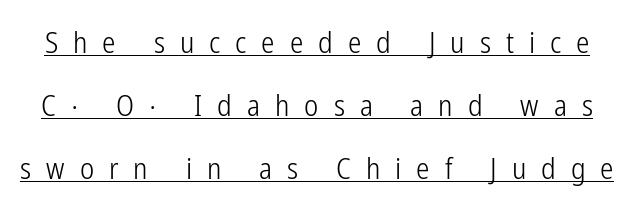
These characters rest on top of a visible drawn line. The passage shown has open, widely tracked lettering throughout. The font's upright variant was chosen for this text. A typesetter would call this proportional, since set widths differ per character. One glance says open: line gaps are wider than usual.
